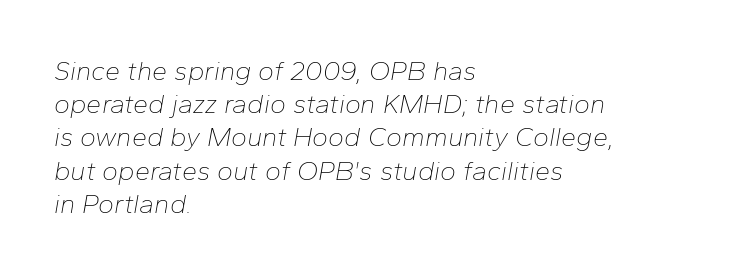
Left-aligned paragraph, ragged on the right. Inter-character spacing is left at the font's built-in metrics. No chunkiness to these letters — they're not bold. The whole block is typeset with a tilt.
